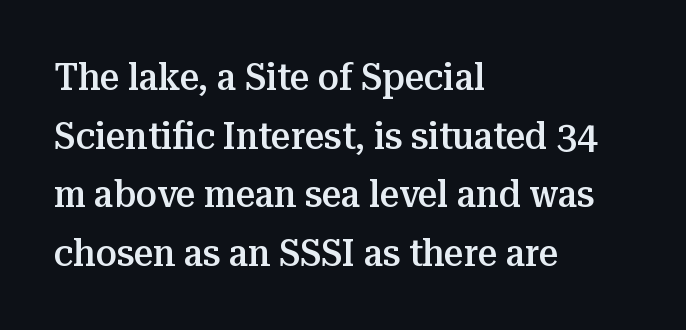
The space directly below the letters is spotless. Each line starts at the same left margin while the right side varies. The type family on display is of the serif kind. Every letter is mildly thick-stroked: semibold rather than bold. Tall strokes in this sample are plumb rather than angled.
